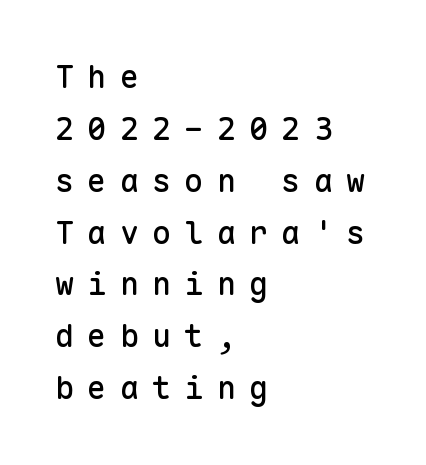
The image shows 32 px sans-serif type, upright, monospaced; set left-aligned, normal line spacing (1.62x), unusually wide letter spacing (+0.41 em), not underlined; low stroke contrast and a medium x-height.
